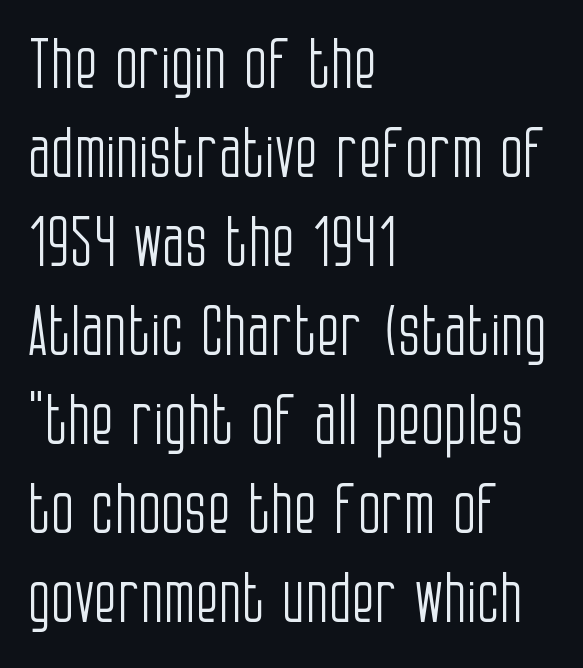
Q: Is the text bold? A: No.
Q: Is the text italic (slanted)? A: No, it is upright.
Q: Is the typeface a serif or a sans-serif typeface? A: Sans-serif.
Q: Is the text underlined? A: No.
Q: How is the paragraph aligned? A: Left-aligned.
Q: Is the spacing between letters normal or unusually wide? A: Normal.
Q: Is the spacing between lines tight, normal or loose? A: Normal.
Q: Width (condensed, normal, or wide)? A: Condensed.
Q: Stroke contrast? A: Low.
Q: x-height? A: Large.
Q: Monospaced? A: No.
